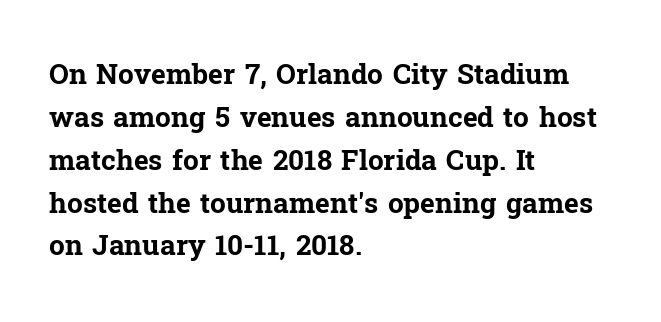
The image shows 28 px bold serif type, upright; set left-aligned, normal line spacing (1.53x), normal letter spacing, not underlined; low stroke contrast and a medium x-height.
